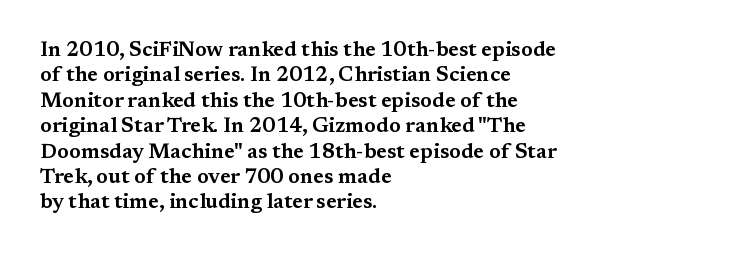
The image shows 21 px text type, upright; set left-aligned, line spacing 1.21x, normal letter spacing, not underlined.
